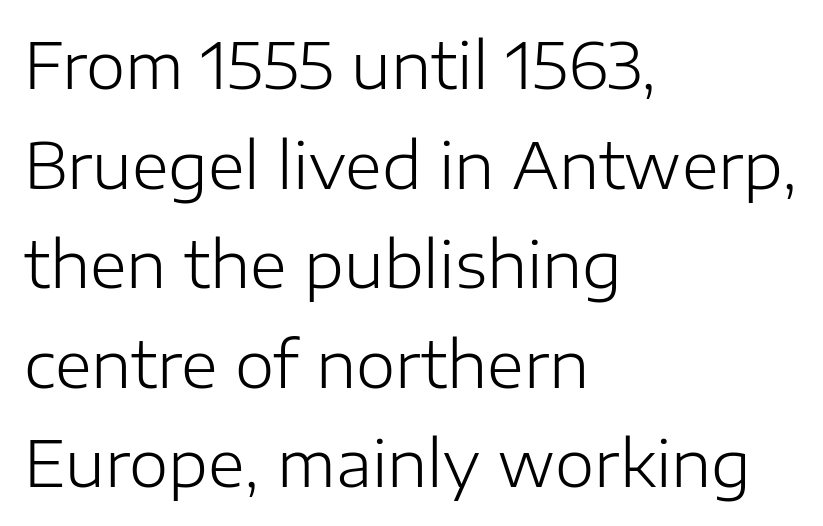
The image shows 63 px light sans-serif type, upright; set left-aligned, normal line spacing (1.58x), normal letter spacing, not underlined; low stroke contrast and a medium x-height.
